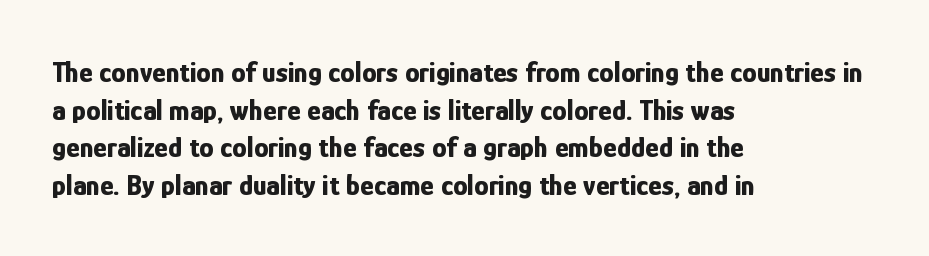
Q: Is the text bold? A: Yes.
Q: Is the text italic (slanted)? A: No, it is upright.
Q: Is the typeface a serif or a sans-serif typeface? A: Sans-serif.
Q: Is the text underlined? A: No.
Q: How is the paragraph aligned? A: Left-aligned.
Q: Is the spacing between letters normal or unusually wide? A: Normal.
Q: Is the spacing between lines tight, normal or loose? A: Normal.
Q: Width (condensed, normal, or wide)? A: Condensed.
Q: Stroke contrast? A: Low.
Q: x-height? A: Medium.
Q: Monospaced? A: No.
